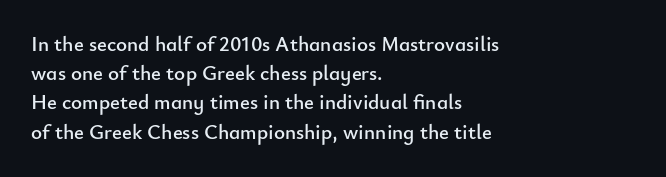
{"italic": "no", "underline": "no", "align": "left", "line_spacing": "normal", "line_spacing_ratio": 1.39, "letter_spacing": "normal", "letter_spacing_em": 0.0, "glyph_px": 21}
